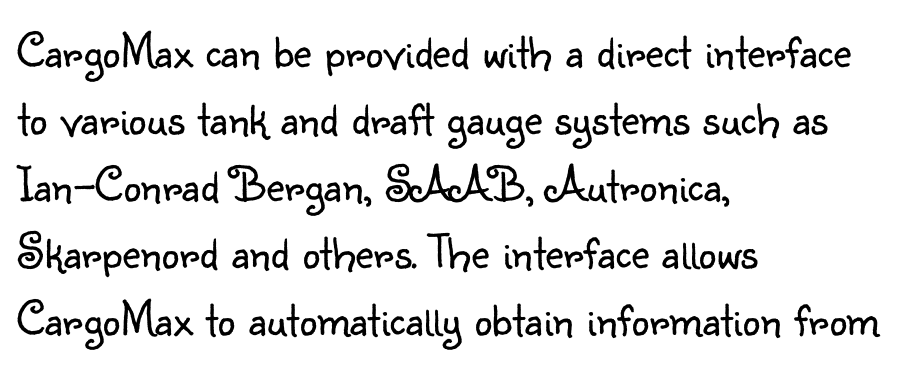
The designer went with a sans here, leaving each stem footless. Does extra space separate the letters? No, they use regular spacing. If you drew a ruler down the left edge, every line would touch it. The rendering uses natural spacing where letterforms have individual widths.
